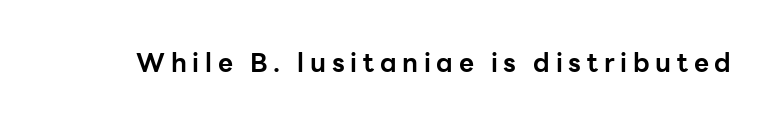
The image shows 26 px bold type, upright; set unusually wide letter spacing (+0.22 em), not underlined.
